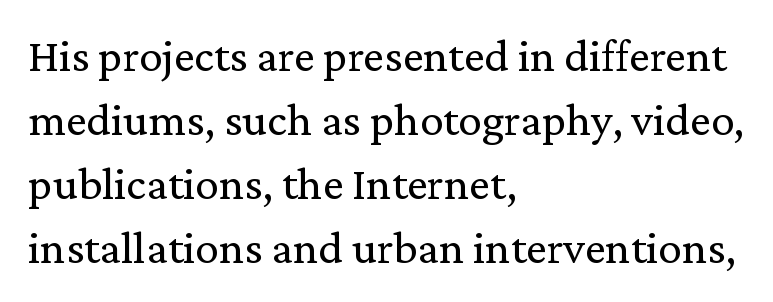
Q: Is the text bold? A: No.
Q: Is the text italic (slanted)? A: No, it is upright.
Q: Is the typeface a serif or a sans-serif typeface? A: Serif.
Q: Is the text underlined? A: No.
Q: How is the paragraph aligned? A: Left-aligned.
Q: Is the spacing between letters normal or unusually wide? A: Normal.
Q: Is the spacing between lines tight, normal or loose? A: Normal.
Q: Width (condensed, normal, or wide)? A: Normal.
Q: Stroke contrast? A: Low.
Q: x-height? A: Medium.
Q: Monospaced? A: No.
